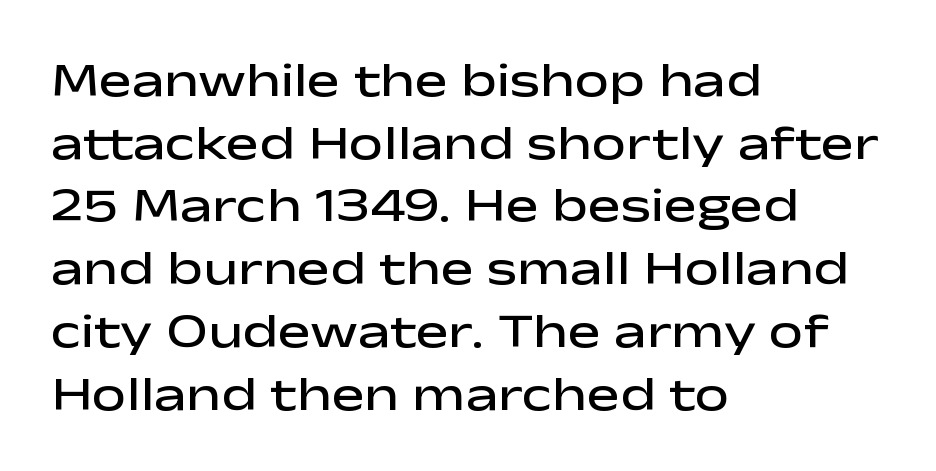
Students, this is semibold: more ink than regular, less than bold. Interline gaps are of average width in this sample. In CSS terms this would be text-align: left. Classification — sans serif. Does extra space separate the letters? No, they use regular spacing. Think of a printed novel: that variable character pitch is what you see here.
